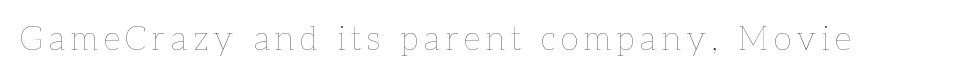
{"italic": "no", "bold": "no", "weight": "thin", "width": "normal", "stroke_contrast": "low", "x_height": "medium", "monospaced": "no", "underline": "no", "glyph_px": 33}
